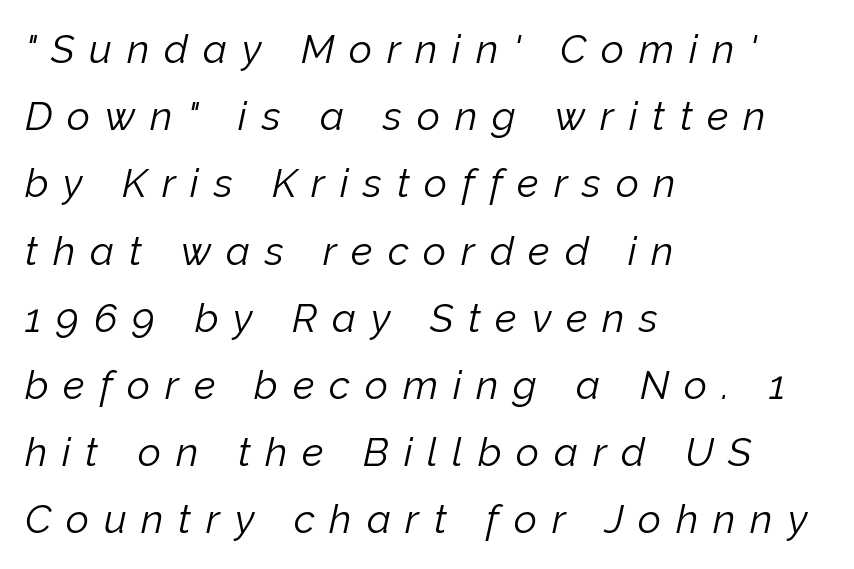
Q: Is the text bold? A: No.
Q: Is the text italic (slanted)? A: Yes, it leans right by about 12 degrees.
Q: Is the text underlined? A: No.
Q: How is the paragraph aligned? A: Left-aligned.
Q: Is the spacing between letters normal or unusually wide? A: Unusually wide.
Q: Is the spacing between lines tight, normal or loose? A: Normal.
Q: Width (condensed, normal, or wide)? A: Normal.
Q: Stroke contrast? A: Low.
Q: x-height? A: Medium.
Q: Monospaced? A: No.
